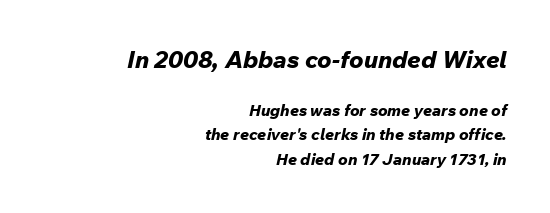
Q: Is the text bold? A: Yes.
Q: Is the text italic (slanted)? A: Yes, it leans right by about 12 degrees.
Q: Is the text underlined? A: No.
Q: How is the paragraph aligned? A: Right-aligned.
Q: Is the spacing between letters normal or unusually wide? A: Normal.
Q: Is the spacing between lines tight, normal or loose? A: Normal.
Q: Which block of text is set in a larger size, the first (top) or the second (bottom)? A: The first (top) one.
